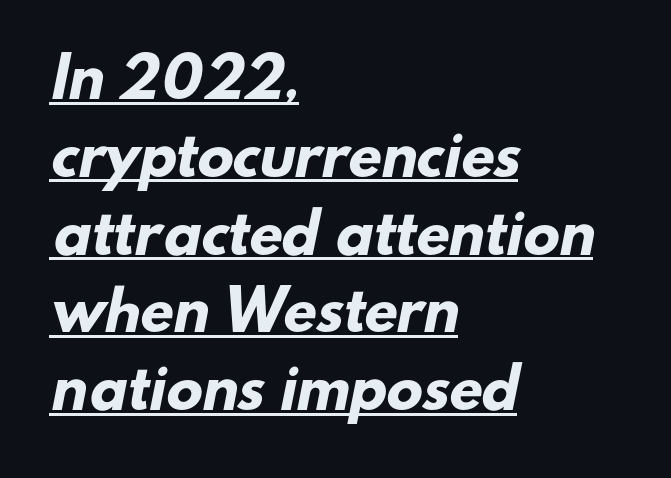
The image shows 54 px heavy sans-serif type; set left-aligned, normal line spacing (1.44x), normal letter spacing, underlined; low stroke contrast and a small x-height.
